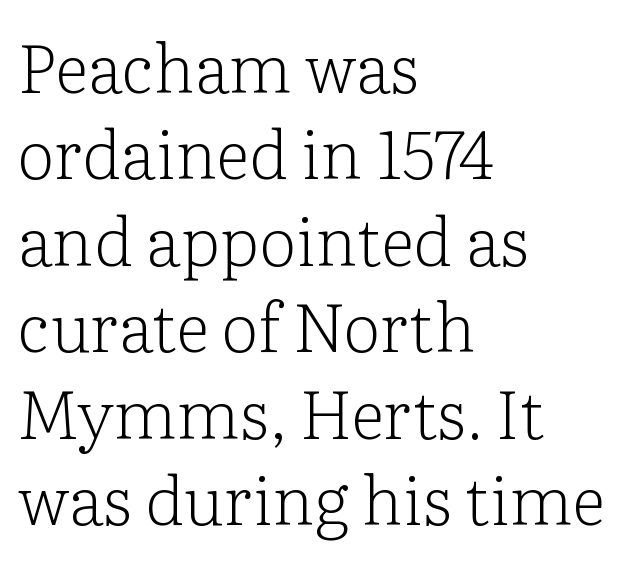
{"serif": "yes", "italic": "no", "bold": "no", "weight": "light", "width": "normal", "stroke_contrast": "low", "x_height": "medium", "monospaced": "no", "underline": "no", "align": "left", "line_spacing": "normal", "line_spacing_ratio": 1.29, "letter_spacing": "normal", "letter_spacing_em": 0.0, "glyph_px": 67}
